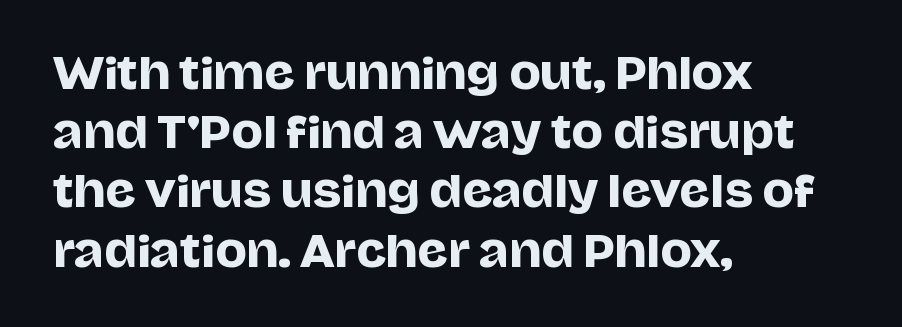
Q: Is the text italic (slanted)? A: No, it is upright.
Q: Is the typeface a serif or a sans-serif typeface? A: Sans-serif.
Q: Is the text underlined? A: No.
Q: How is the paragraph aligned? A: Left-aligned.
Q: Is the spacing between letters normal or unusually wide? A: Normal.
Q: Is the spacing between lines tight, normal or loose? A: Normal.
Q: Width (condensed, normal, or wide)? A: Normal.
Q: Stroke contrast? A: Low.
Q: x-height? A: Large.
Q: Monospaced? A: No.
